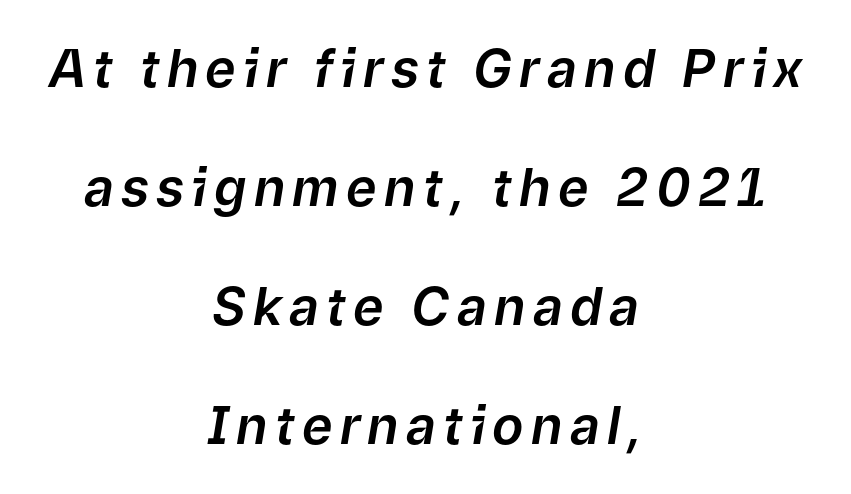
{"italic": "yes", "lean": "right", "slant_degrees": 9, "width": "normal", "stroke_contrast": "low", "x_height": "medium", "monospaced": "no", "underline": "no", "align": "center", "line_spacing": "loose", "line_spacing_ratio": 2.29, "glyph_px": 52}
